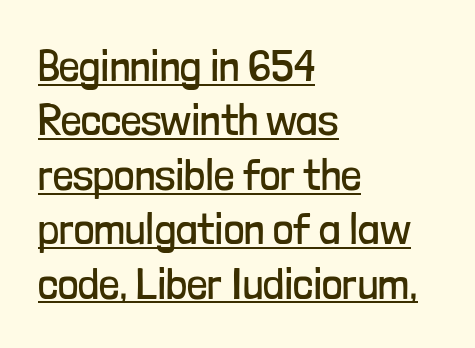
Descenders here cross a horizontal rule under the line. Upright lettering throughout. Between one letter and the next there's only the usual sliver of space. What kind of face is this? One without serifs — a sans. The cut favours lightness, reaching ordinary text weight at its darkest.
